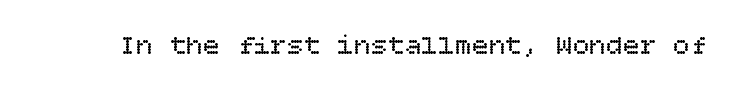
Look at the tracking — it's just the regular setting, nothing added. Designer's note — italics off, roman on. Plain, unruled lines of type. Nothing heavy about these letters — not bold at all.
